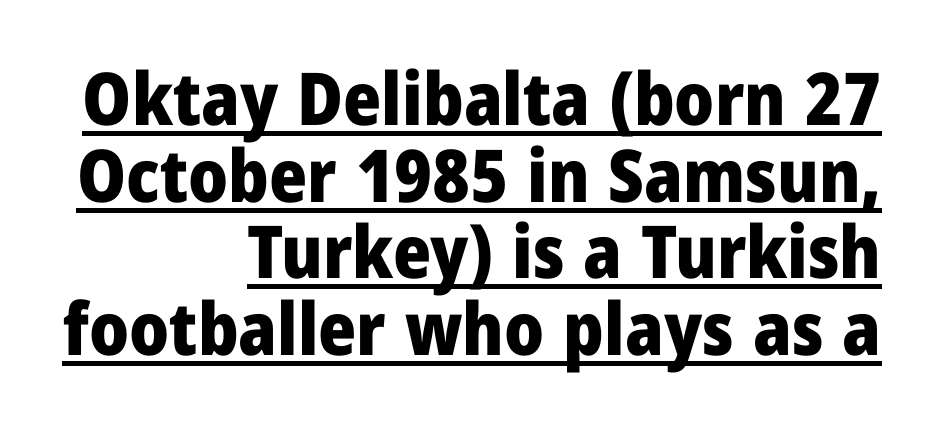
The image shows 73 px heavy sans-serif type, upright; set right-aligned, tight line spacing (1.05x), normal letter spacing, underlined; low stroke contrast and a medium x-height.
